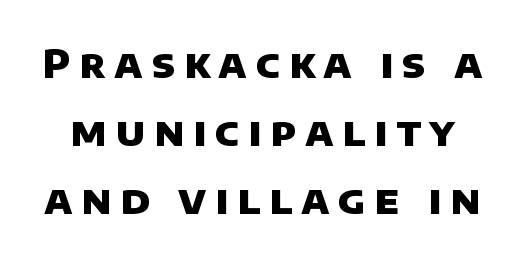
Q: Is the text bold? A: Yes.
Q: Is the typeface a serif or a sans-serif typeface? A: Sans-serif.
Q: Is the text underlined? A: No.
Q: Is the spacing between letters normal or unusually wide? A: Unusually wide.
Q: Is the spacing between lines tight, normal or loose? A: Normal.
Q: Width (condensed, normal, or wide)? A: Normal.
Q: Stroke contrast? A: Low.
Q: x-height? A: Large.
Q: Monospaced? A: No.
